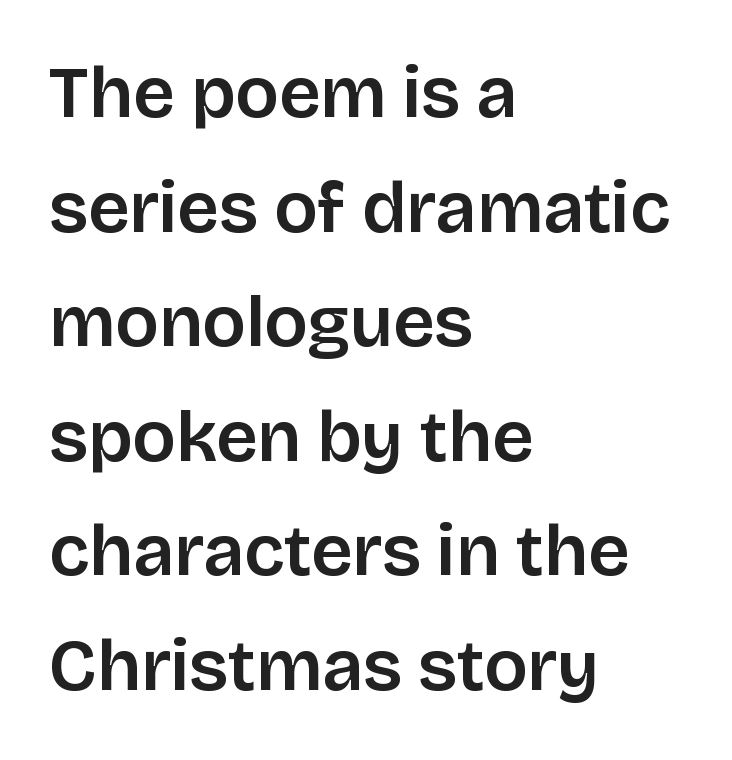
Q: Is the text italic (slanted)? A: No, it is upright.
Q: Is the typeface a serif or a sans-serif typeface? A: Sans-serif.
Q: Is the text underlined? A: No.
Q: How is the paragraph aligned? A: Left-aligned.
Q: Is the spacing between letters normal or unusually wide? A: Normal.
Q: Is the spacing between lines tight, normal or loose? A: Normal.
Q: Width (condensed, normal, or wide)? A: Normal.
Q: Stroke contrast? A: Low.
Q: x-height? A: Large.
Q: Monospaced? A: No.
